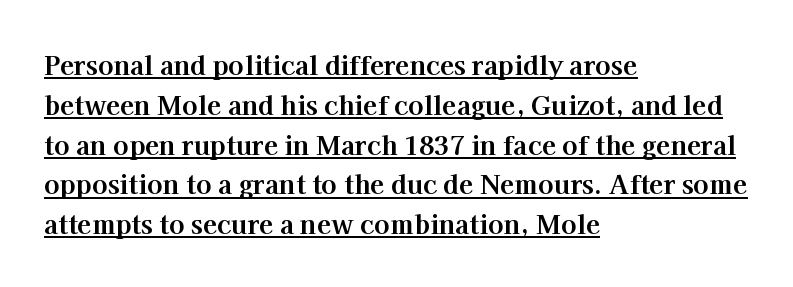
{"italic": "no", "bold": "yes", "underline": "yes", "align": "left", "line_spacing": "normal", "line_spacing_ratio": 1.53, "letter_spacing": "normal", "letter_spacing_em": 0.0, "glyph_px": 26}
